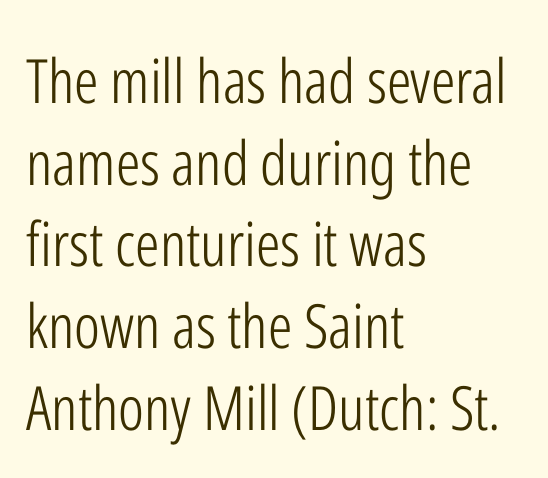
{"serif": "no", "italic": "no", "bold": "no", "weight": "light", "width": "condensed", "stroke_contrast": "low", "x_height": "medium", "monospaced": "no", "underline": "no", "align": "left", "line_spacing": "normal", "line_spacing_ratio": 1.34, "letter_spacing": "normal", "letter_spacing_em": 0.0, "glyph_px": 61}
